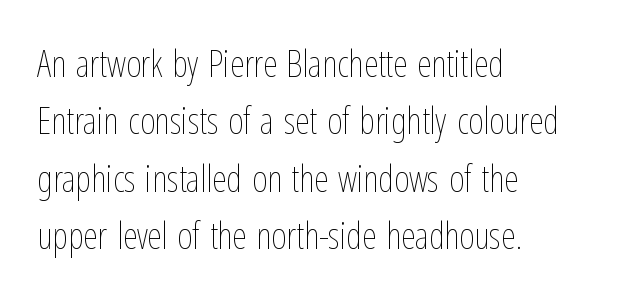
A roman cut, with each character standing at attention. The face used here is proportionally spaced, like ordinary book or web type. Only glyphs here, with clear space below each row. These lines keep a tight, regular rhythm from letter to letter.
